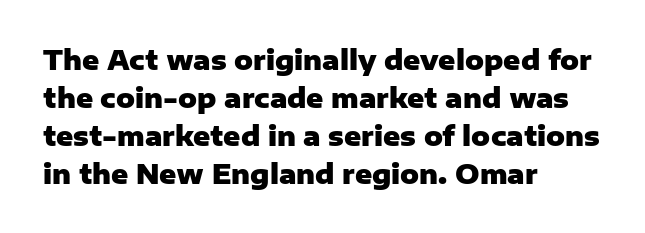
Q: Is the text bold? A: Yes.
Q: Is the text italic (slanted)? A: No, it is upright.
Q: Is the text underlined? A: No.
Q: How is the paragraph aligned? A: Left-aligned.
Q: Is the spacing between letters normal or unusually wide? A: Normal.
Q: Is the spacing between lines tight, normal or loose? A: Normal.
